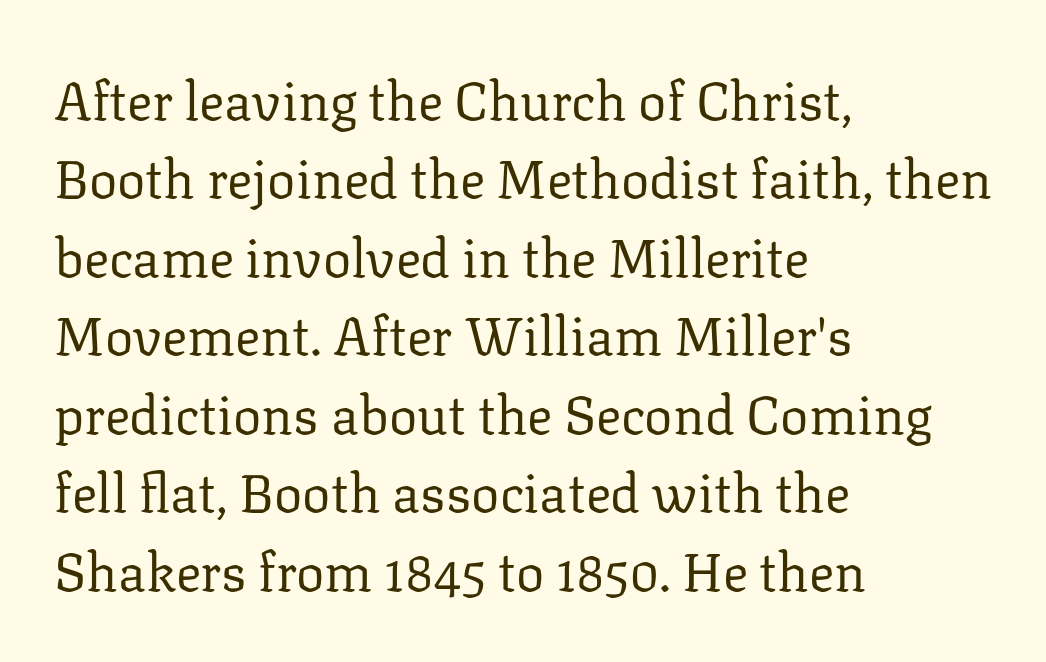
{"serif": "yes", "italic": "no", "bold": "no", "weight": "regular", "width": "normal", "stroke_contrast": "low", "x_height": "medium", "monospaced": "no", "underline": "no", "align": "left", "line_spacing": "normal", "line_spacing_ratio": 1.48, "letter_spacing": "normal", "letter_spacing_em": 0.0, "glyph_px": 53}
